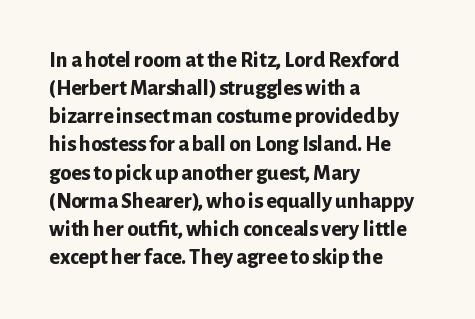
The image shows 22 px bold type, upright; set left-aligned, normal line spacing (1.28x), normal letter spacing, not underlined.
